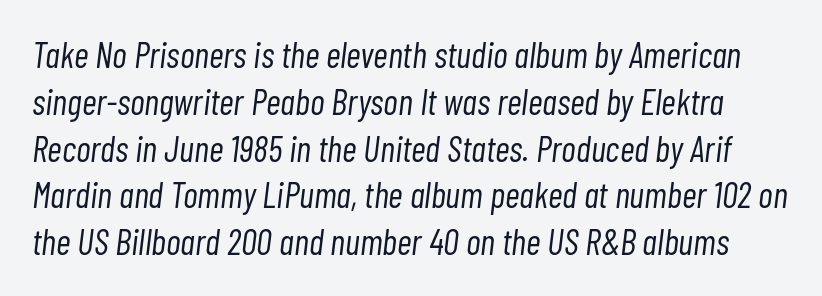
Q: Is the text bold? A: No.
Q: Is the text italic (slanted)? A: Yes, it leans right by about 7 degrees.
Q: Is the text underlined? A: No.
Q: Is the spacing between letters normal or unusually wide? A: Normal.
Q: Is the spacing between lines tight, normal or loose? A: Normal.
Q: Width (condensed, normal, or wide)? A: Condensed.
Q: Stroke contrast? A: Low.
Q: x-height? A: Medium.
Q: Monospaced? A: No.
